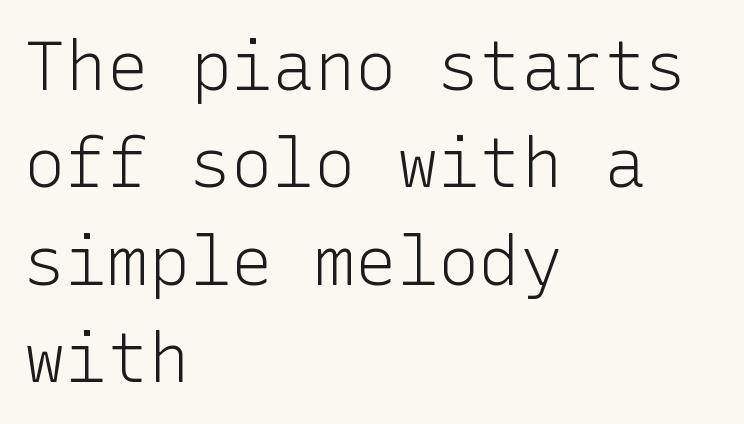
Spacing between characters is what you'd get straight out of the box. This is not heavy type; no bold has been used. This sample keeps an unexceptional amount of space between lines. The zone under the glyphs is completely vacant. The letters stand straight up with perfectly vertical stems. Casual observation: everything's shoved over to the left.
